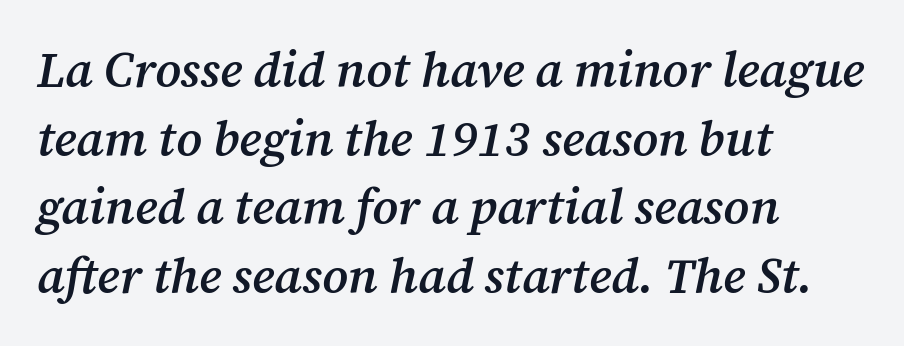
Q: Is the text bold? A: Semi-bold.
Q: Is the text italic (slanted)? A: Yes, it leans right by about 12 degrees.
Q: Is the typeface a serif or a sans-serif typeface? A: Serif.
Q: Is the text underlined? A: No.
Q: How is the paragraph aligned? A: Left-aligned.
Q: Is the spacing between letters normal or unusually wide? A: Normal.
Q: Is the spacing between lines tight, normal or loose? A: Normal.
Q: Width (condensed, normal, or wide)? A: Normal.
Q: Stroke contrast? A: Medium.
Q: x-height? A: Medium.
Q: Monospaced? A: No.
